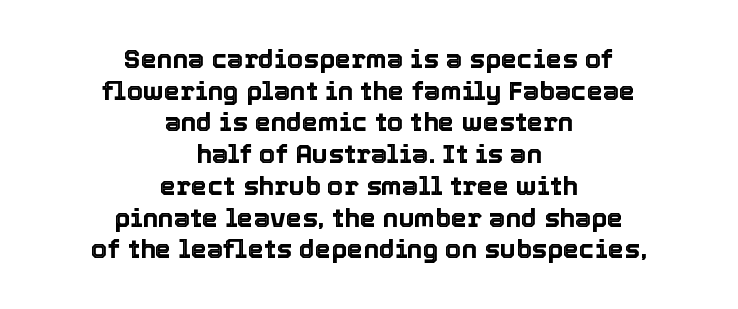
Q: Is the text italic (slanted)? A: No, it is upright.
Q: Is the text underlined? A: No.
Q: How is the paragraph aligned? A: Centered.
Q: Is the spacing between letters normal or unusually wide? A: Normal.
